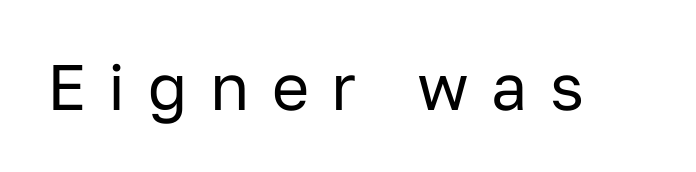
{"serif": "no", "italic": "no", "bold": "no", "weight": "regular", "width": "normal", "stroke_contrast": "low", "x_height": "medium", "monospaced": "no", "underline": "no", "letter_spacing": "wide", "letter_spacing_em": 0.35, "glyph_px": 64}
